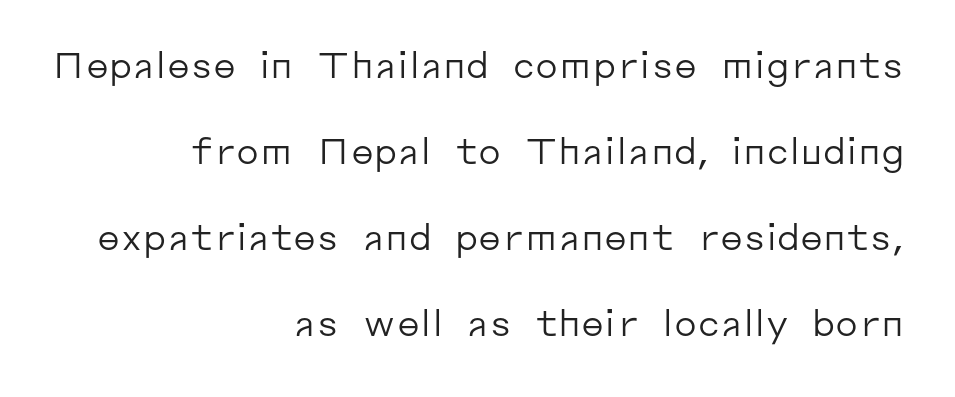
Q: Is the text bold? A: No.
Q: Is the text italic (slanted)? A: No, it is upright.
Q: Is the typeface a serif or a sans-serif typeface? A: Sans-serif.
Q: Is the text underlined? A: No.
Q: How is the paragraph aligned? A: Right-aligned.
Q: Is the spacing between letters normal or unusually wide? A: Normal.
Q: Is the spacing between lines tight, normal or loose? A: Loose.
Q: Width (condensed, normal, or wide)? A: Normal.
Q: Stroke contrast? A: Low.
Q: x-height? A: Medium.
Q: Monospaced? A: No.
